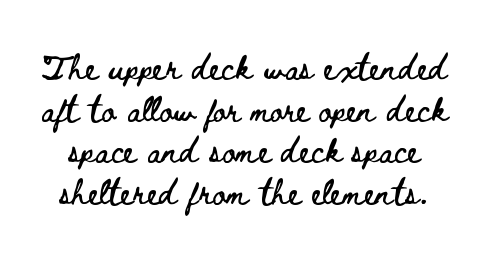
Q: Is the text underlined? A: No.
Q: Is the spacing between letters normal or unusually wide? A: Normal.
Q: Is the spacing between lines tight, normal or loose? A: Normal.
